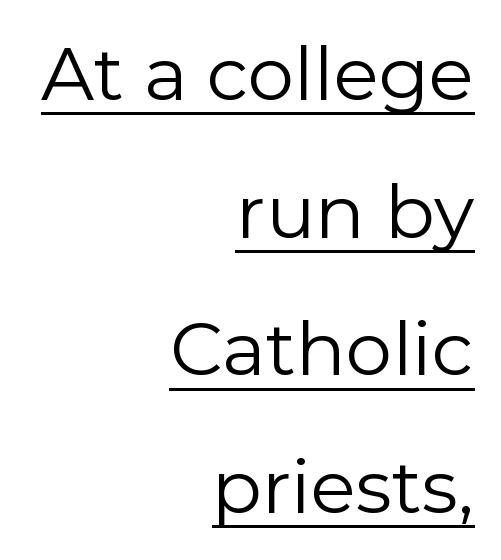
Q: Is the text bold? A: No.
Q: Is the text italic (slanted)? A: No, it is upright.
Q: Is the typeface a serif or a sans-serif typeface? A: Sans-serif.
Q: Is the text underlined? A: Yes.
Q: How is the paragraph aligned? A: Right-aligned.
Q: Is the spacing between letters normal or unusually wide? A: Normal.
Q: Width (condensed, normal, or wide)? A: Normal.
Q: Stroke contrast? A: Low.
Q: x-height? A: Medium.
Q: Monospaced? A: No.
